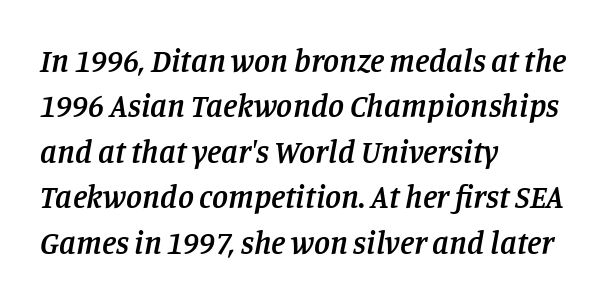
The image shows 32 px semibold serif type, italic (leaning right); set left-aligned, normal line spacing (1.42x), normal letter spacing, not underlined; low stroke contrast and a large x-height.
